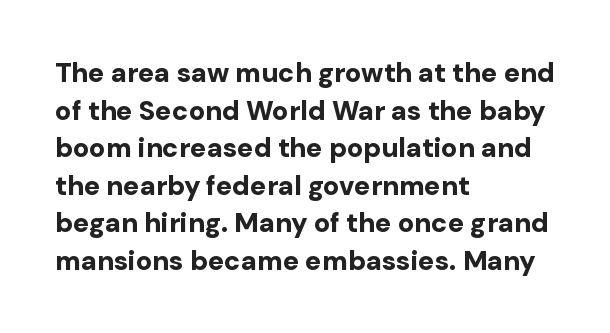
The image shows 27 px bold type, upright; set left-aligned, normal line spacing (1.39x), normal letter spacing, not underlined.
